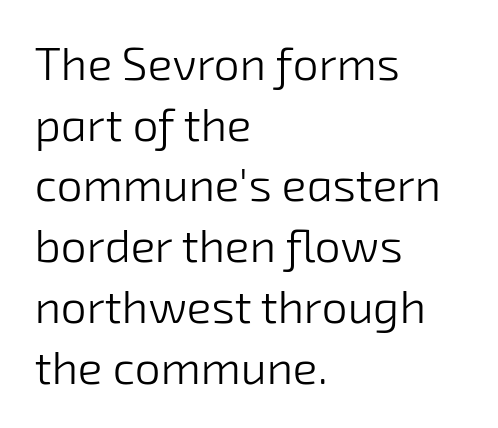
The image shows 46 px light sans-serif type; set left-aligned, normal line spacing (1.32x), normal letter spacing, not underlined; low stroke contrast and a medium x-height.
